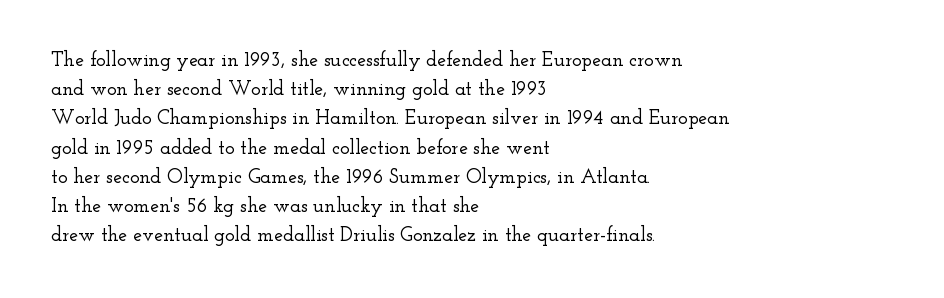
Q: Is the text italic (slanted)? A: No, it is upright.
Q: Is the text underlined? A: No.
Q: How is the paragraph aligned? A: Left-aligned.
Q: Is the spacing between letters normal or unusually wide? A: Normal.
Q: Is the spacing between lines tight, normal or loose? A: Normal.
